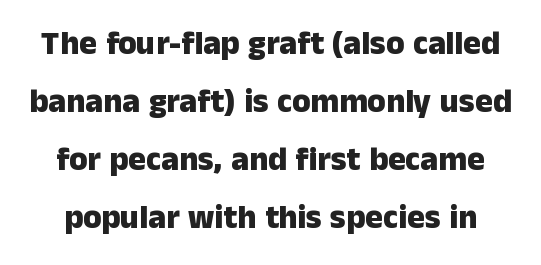
The image shows 33 px heavy sans-serif type, upright; set line spacing 1.76x, normal letter spacing, not underlined; low stroke contrast and a medium x-height.
